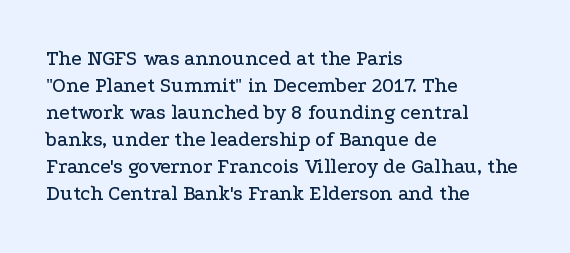
Q: Is the text italic (slanted)? A: No, it is upright.
Q: Is the text underlined? A: No.
Q: How is the paragraph aligned? A: Left-aligned.
Q: Is the spacing between letters normal or unusually wide? A: Normal.
Q: Is the spacing between lines tight, normal or loose? A: Normal.
